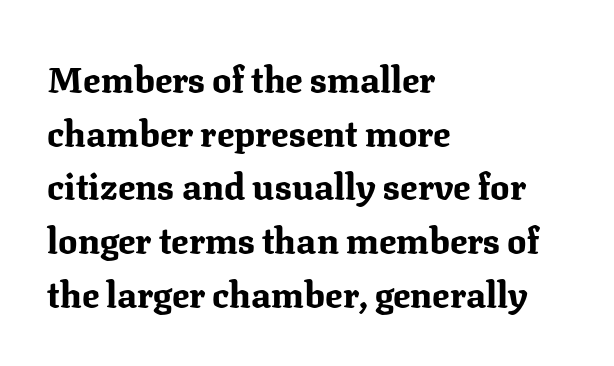
Q: Is the text bold? A: Yes.
Q: Is the text italic (slanted)? A: No, it is upright.
Q: Is the typeface a serif or a sans-serif typeface? A: Serif.
Q: Is the text underlined? A: No.
Q: How is the paragraph aligned? A: Left-aligned.
Q: Is the spacing between letters normal or unusually wide? A: Normal.
Q: Is the spacing between lines tight, normal or loose? A: Normal.
Q: Width (condensed, normal, or wide)? A: Normal.
Q: Stroke contrast? A: Medium.
Q: x-height? A: Medium.
Q: Monospaced? A: No.
